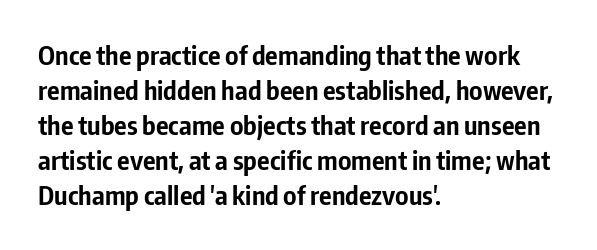
The image shows 26 px bold type, upright; set left-aligned, normal line spacing (1.35x), normal letter spacing, not underlined.
